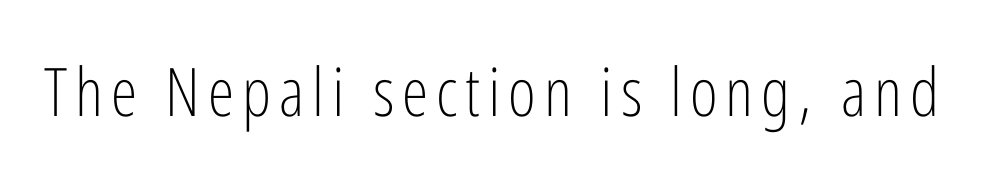
The rendering uses natural spacing where letterforms have individual widths. Quick note: not italic, upright. Bold? No — there's no thickening of the strokes. Bare-footed words on every line. Does the type have serifs? No, each stem ends abruptly.
